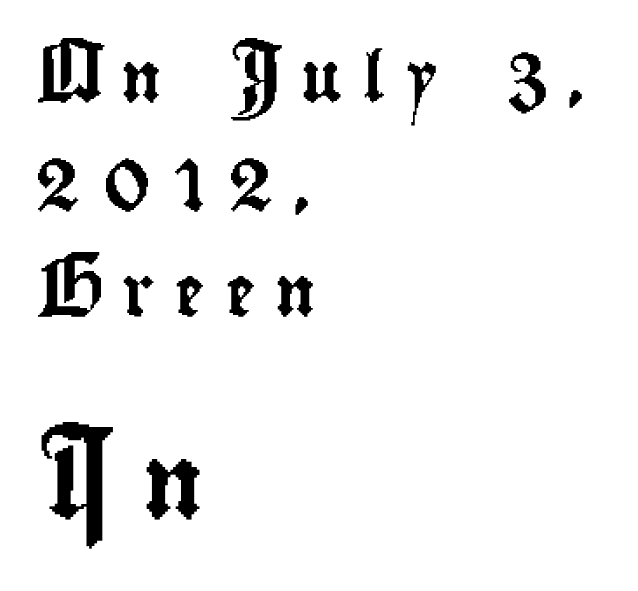
Which of the two is more prominent by size? The second, at the bottom. Vertically, the passage feels expansive, rows floating well apart. Check under the words: just untouched page. Style check: upright.
